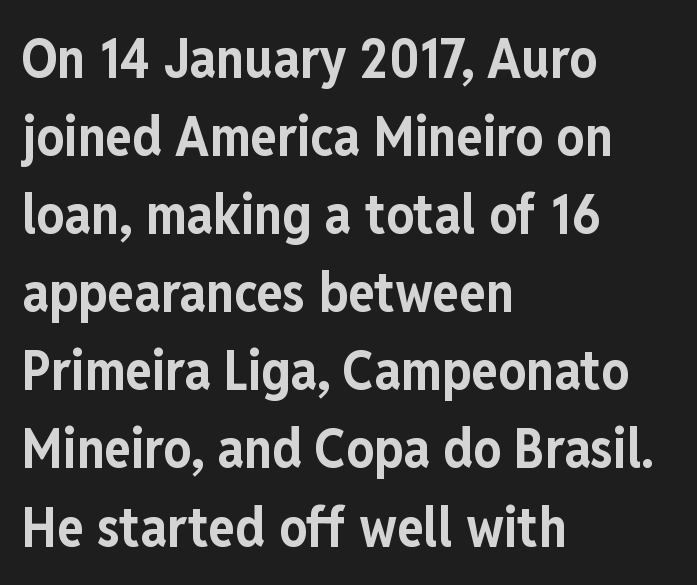
This is sans-serif lettering, the kind often seen on screens and signage. The passage shown is emphatically bold. The setting favours the left margin, as ordinary paragraphs usually do. Baseline-to-baseline distance is the conventional proportion of letter height. This rendering features lettering with no underline. Nope, not italic — everything's standing straight.
